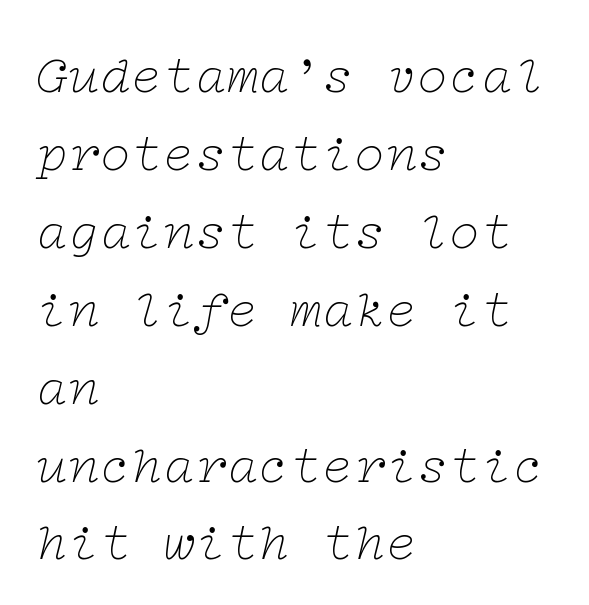
The image shows 53 px thin, wide serif type, italic (leaning right); set left-aligned, normal line spacing (1.47x), normal letter spacing, not underlined; low stroke contrast and a medium x-height.
